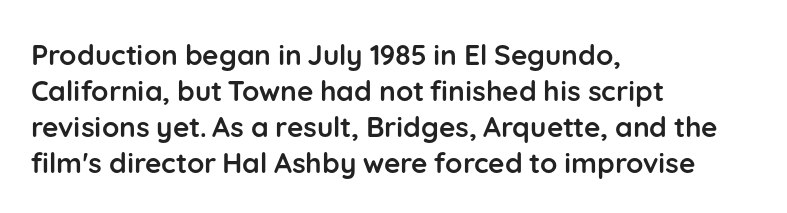
{"serif": "no", "italic": "no", "bold": "yes", "weight": "semibold", "width": "normal", "stroke_contrast": "low", "x_height": "medium", "monospaced": "no", "underline": "no", "align": "left", "line_spacing": "normal", "line_spacing_ratio": 1.28, "letter_spacing": "normal", "letter_spacing_em": 0.0, "glyph_px": 28}
